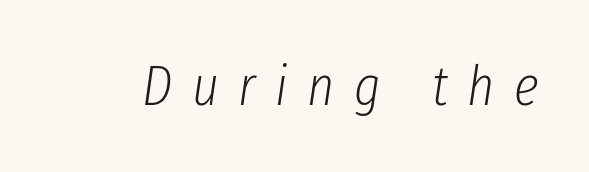
Q: Is the text bold? A: No.
Q: Is the text italic (slanted)? A: Yes, it leans right by about 8 degrees.
Q: Is the text underlined? A: No.
Q: Is the spacing between letters normal or unusually wide? A: Unusually wide.
Q: Width (condensed, normal, or wide)? A: Condensed.
Q: Stroke contrast? A: Low.
Q: x-height? A: Medium.
Q: Monospaced? A: No.
